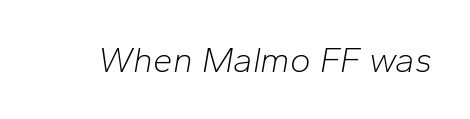
{"italic": "yes", "lean": "right", "slant_degrees": 10, "bold": "no", "weight": "light", "width": "normal", "stroke_contrast": "low", "x_height": "medium", "monospaced": "no", "underline": "no", "letter_spacing": "normal", "letter_spacing_em": 0.0, "glyph_px": 35}
